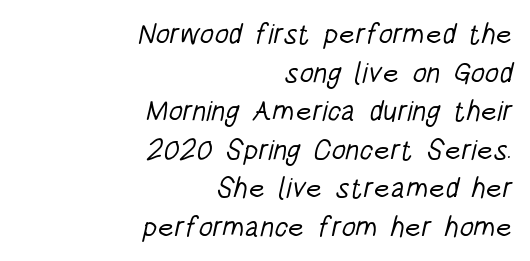
{"serif": "no", "bold": "no", "weight": "light", "width": "condensed", "stroke_contrast": "low", "x_height": "large", "monospaced": "no", "underline": "no", "align": "right", "line_spacing": "normal", "line_spacing_ratio": 1.33, "letter_spacing": "normal", "letter_spacing_em": 0.0, "glyph_px": 29}
